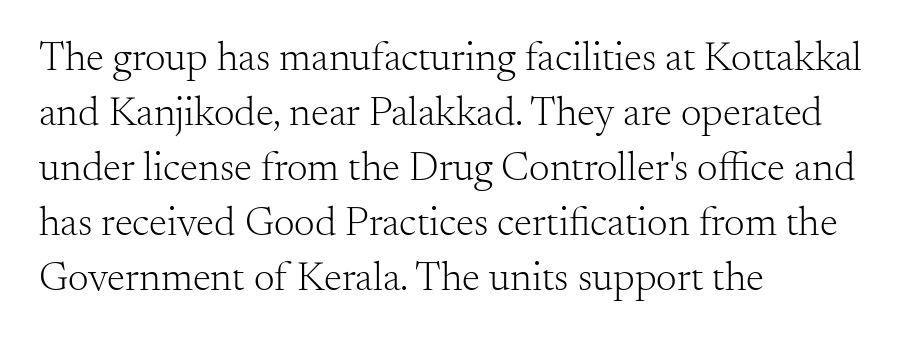
The text was rendered using a seriffed face with decorative stroke endings. Decoration check: the copy has no underline. The weight tops out at a normal text grade. Notice how the stems are strictly vertical — no italics here.
